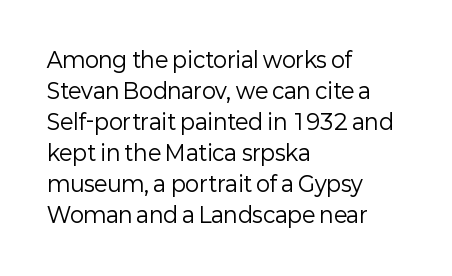
No chunkiness to these letters — they're not bold. The area under the type is left untouched. This rendering uses left alignment, leaving the right contour irregular. The font's upright variant was chosen for this text. Compared with typical body copy, the letter spacing here is the same.
